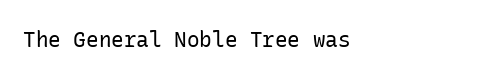
Unmarked baselines from the first word to the last. A typesetter would call this zero additional tracking. The letters look calm and open, with moderate or lighter stems. Caption: multi-line text, flush left, ragged right. This sample uses an upright cut, with every glyph sitting square on the baseline.
